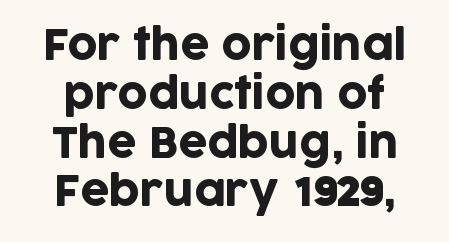
Q: Is the text italic (slanted)? A: No, it is upright.
Q: Is the typeface a serif or a sans-serif typeface? A: Sans-serif.
Q: Is the text underlined? A: No.
Q: How is the paragraph aligned? A: Centered.
Q: Is the spacing between letters normal or unusually wide? A: Normal.
Q: Width (condensed, normal, or wide)? A: Normal.
Q: Stroke contrast? A: Low.
Q: x-height? A: Large.
Q: Monospaced? A: No.
